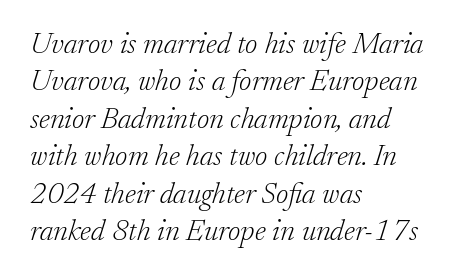
{"serif": "yes", "italic": "yes", "lean": "right", "slant_degrees": 17, "bold": "no", "weight": "light", "width": "normal", "stroke_contrast": "low", "x_height": "small", "monospaced": "no", "underline": "no", "align": "left", "line_spacing": "normal", "line_spacing_ratio": 1.25, "letter_spacing": "normal", "letter_spacing_em": 0.0, "glyph_px": 30}
